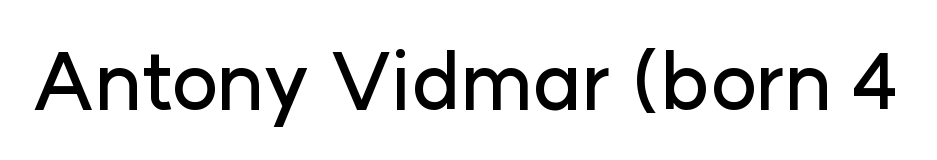
{"serif": "no", "italic": "no", "width": "normal", "stroke_contrast": "low", "x_height": "medium", "monospaced": "no", "underline": "no", "letter_spacing": "normal", "letter_spacing_em": 0.0, "glyph_px": 79}
